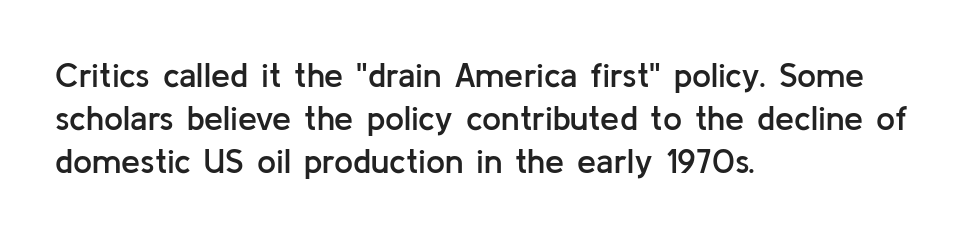
Looks like regular typesetting: each glyph gets only the width it needs. Its strokes are somewhat broadened, the hallmark of semibold type. Evenly set lines give the paragraph a standard silhouette. The string is rendered with underlining switched off.
